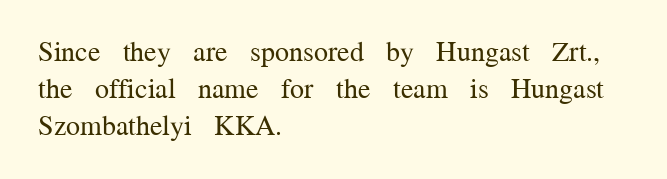
The image shows 28 px regular-weight serif type, upright; set left-aligned, normal line spacing (1.32x), normal letter spacing, not underlined; medium stroke contrast and a medium x-height.
